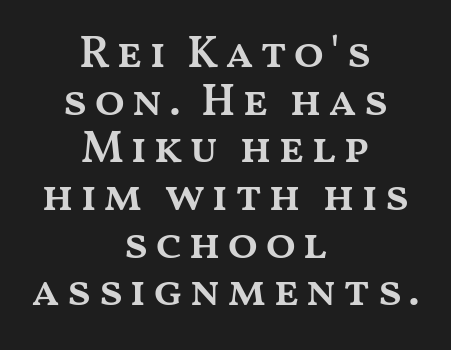
Q: Is the text bold? A: Semi-bold.
Q: Is the text italic (slanted)? A: No, it is upright.
Q: Is the text underlined? A: No.
Q: How is the paragraph aligned? A: Centered.
Q: Is the spacing between lines tight, normal or loose? A: Tight.
Q: Width (condensed, normal, or wide)? A: Wide.
Q: Stroke contrast? A: Medium.
Q: x-height? A: Medium.
Q: Monospaced? A: No.
